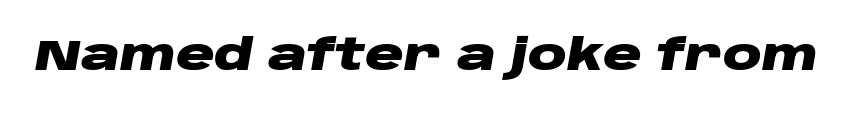
Q: Is the text bold? A: Yes.
Q: Is the text italic (slanted)? A: Yes, it leans right by about 10 degrees.
Q: Is the text underlined? A: No.
Q: Is the spacing between letters normal or unusually wide? A: Normal.
Q: Width (condensed, normal, or wide)? A: Wide.
Q: Stroke contrast? A: Low.
Q: x-height? A: Large.
Q: Monospaced? A: No.
